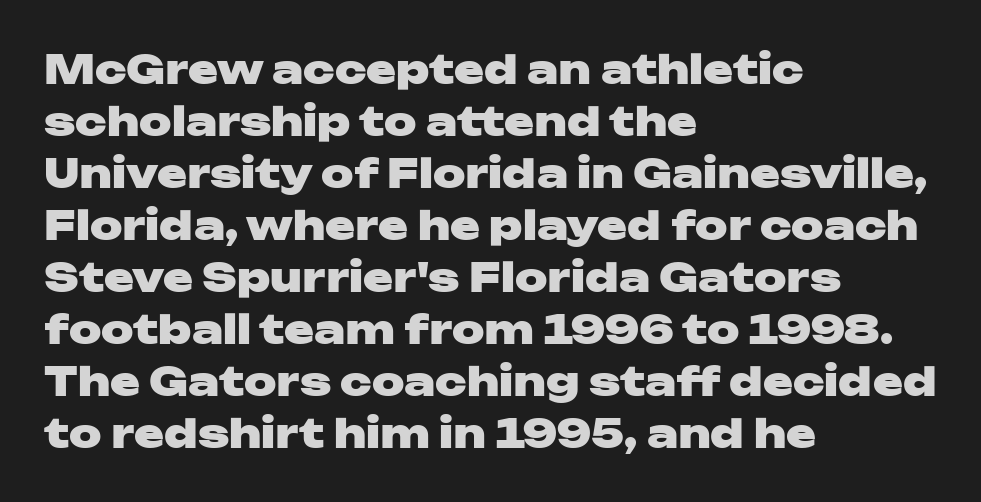
The image shows 40 px heavy, wide sans-serif type, upright; set left-aligned, normal line spacing (1.3x), normal letter spacing, not underlined; low stroke contrast and a medium x-height.
